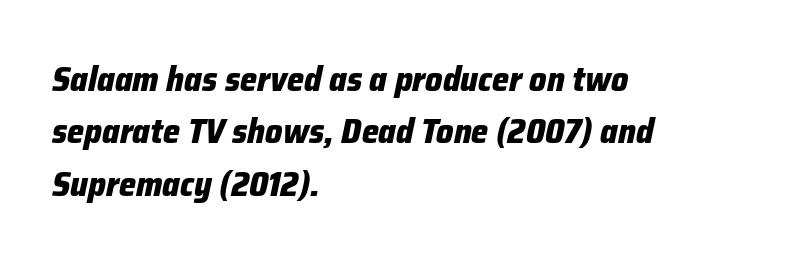
{"italic": "yes", "lean": "right", "slant_degrees": 12, "bold": "yes", "weight": "heavy", "width": "normal", "stroke_contrast": "low", "x_height": "medium", "monospaced": "no", "underline": "no", "align": "left", "line_spacing": "normal", "line_spacing_ratio": 1.54, "letter_spacing": "normal", "letter_spacing_em": 0.0, "glyph_px": 34}
